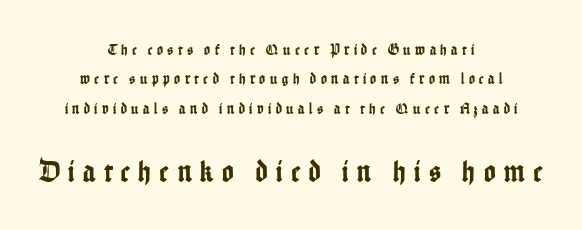
Q: Is the text italic (slanted)? A: No, it is upright.
Q: Is the typeface a serif or a sans-serif typeface? A: Sans-serif.
Q: Is the text underlined? A: No.
Q: How is the paragraph aligned? A: Centered.
Q: Is the spacing between letters normal or unusually wide? A: Unusually wide.
Q: Which block of text is set in a larger size, the first (top) or the second (bottom)? A: The second (bottom) one.
Q: Width (condensed, normal, or wide)? A: Condensed.
Q: Stroke contrast? A: Low.
Q: x-height? A: Medium.
Q: Monospaced? A: No.
